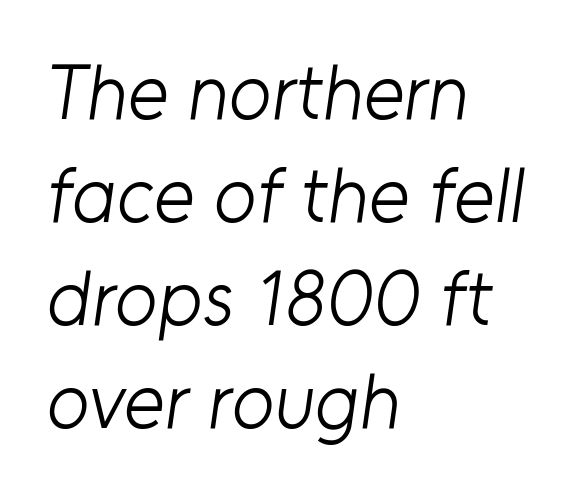
{"serif": "no", "bold": "no", "weight": "light", "width": "normal", "stroke_contrast": "low", "x_height": "medium", "monospaced": "no", "underline": "no", "align": "left", "line_spacing": "normal", "line_spacing_ratio": 1.32, "letter_spacing": "normal", "letter_spacing_em": 0.0, "glyph_px": 78}
